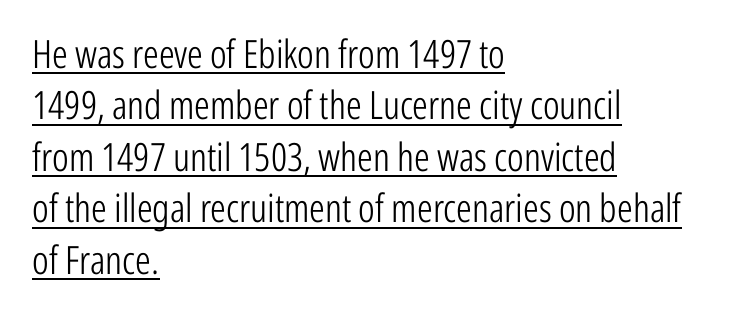
{"serif": "no", "italic": "no", "bold": "no", "weight": "light", "width": "condensed", "stroke_contrast": "low", "x_height": "medium", "monospaced": "no", "underline": "yes", "align": "left", "line_spacing": "normal", "line_spacing_ratio": 1.32, "letter_spacing": "normal", "letter_spacing_em": 0.0, "glyph_px": 39}
